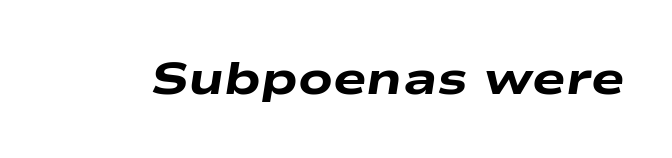
Emphasis-style slanted type is in use. Between one letter and the next there's only the usual sliver of space. Think of a printed novel: that variable character pitch is what you see here. Stroke thickness is high; the sample reads as a true bold. Each row of text sits above clean, open space.
